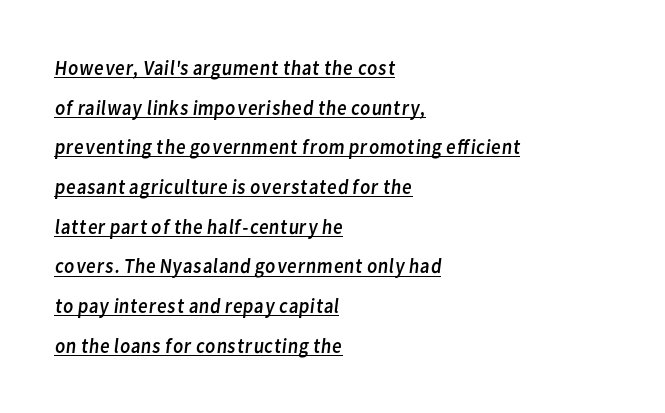
{"bold": "no", "underline": "yes", "align": "left", "line_spacing_ratio": 1.89, "letter_spacing": "normal", "letter_spacing_em": 0.0, "glyph_px": 21}
